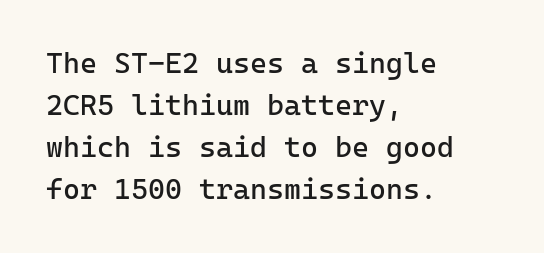
The image shows 29 px regular-weight sans-serif type, upright, monospaced; set left-aligned, normal line spacing (1.45x), normal letter spacing, not underlined; low stroke contrast and a medium x-height.
